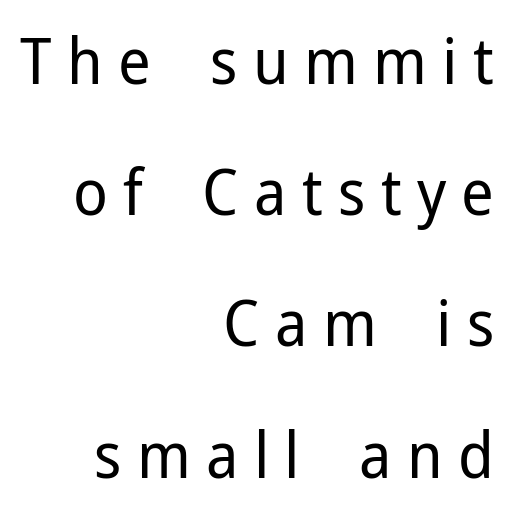
Q: Is the text bold? A: No.
Q: Is the text italic (slanted)? A: No, it is upright.
Q: Is the typeface a serif or a sans-serif typeface? A: Sans-serif.
Q: Is the text underlined? A: No.
Q: How is the paragraph aligned? A: Right-aligned.
Q: Is the spacing between letters normal or unusually wide? A: Unusually wide.
Q: Is the spacing between lines tight, normal or loose? A: Loose.
Q: Width (condensed, normal, or wide)? A: Normal.
Q: Stroke contrast? A: Low.
Q: x-height? A: Medium.
Q: Monospaced? A: No.
